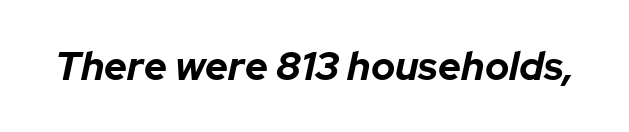
Pretty heavy lettering here — definitely bold. The strip under each line holds only bare page. The font's italic variant was chosen for this text. Nobody touched the tracking dial on this one. Varying glyph widths throughout — classic text-font behaviour.
